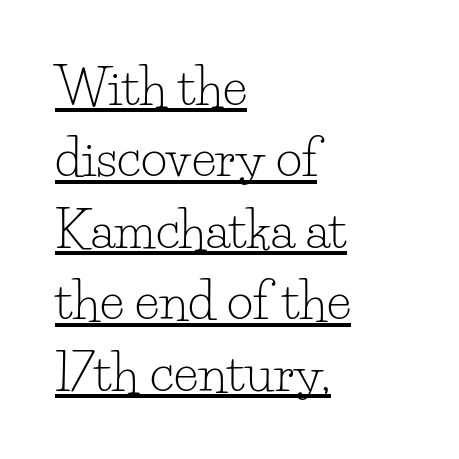
Alignment: flush left. Is this a sans? No — the strokes have serifs. The specimen reads as upright at a glance. Glyph-to-glyph distance matches everyday printed text.
